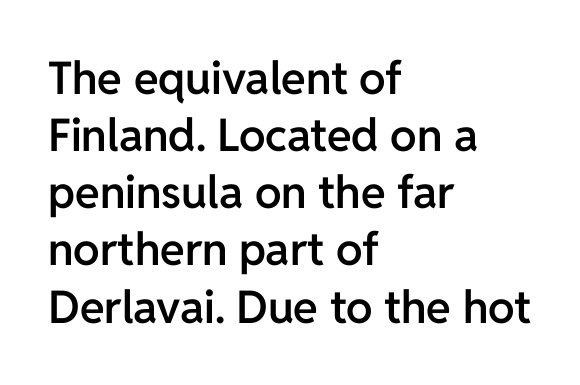
Q: Is the text bold? A: Semi-bold.
Q: Is the text italic (slanted)? A: No, it is upright.
Q: Is the typeface a serif or a sans-serif typeface? A: Sans-serif.
Q: Is the text underlined? A: No.
Q: How is the paragraph aligned? A: Left-aligned.
Q: Is the spacing between letters normal or unusually wide? A: Normal.
Q: Is the spacing between lines tight, normal or loose? A: Normal.
Q: Width (condensed, normal, or wide)? A: Normal.
Q: Stroke contrast? A: Low.
Q: x-height? A: Medium.
Q: Monospaced? A: No.
